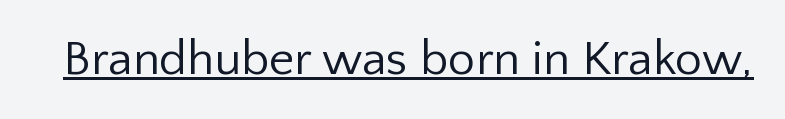
Q: Is the text bold? A: No.
Q: Is the text italic (slanted)? A: No, it is upright.
Q: Is the typeface a serif or a sans-serif typeface? A: Sans-serif.
Q: Is the text underlined? A: Yes.
Q: Is the spacing between letters normal or unusually wide? A: Normal.
Q: Width (condensed, normal, or wide)? A: Normal.
Q: Stroke contrast? A: Low.
Q: x-height? A: Medium.
Q: Monospaced? A: No.
